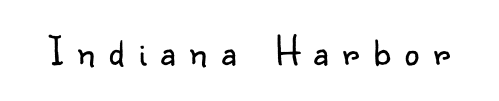
Q: Is the text bold? A: No.
Q: Is the text italic (slanted)? A: No, it is upright.
Q: Is the typeface a serif or a sans-serif typeface? A: Sans-serif.
Q: Is the text underlined? A: No.
Q: Is the spacing between letters normal or unusually wide? A: Unusually wide.
Q: Width (condensed, normal, or wide)? A: Normal.
Q: Stroke contrast? A: Low.
Q: x-height? A: Small.
Q: Monospaced? A: No.
